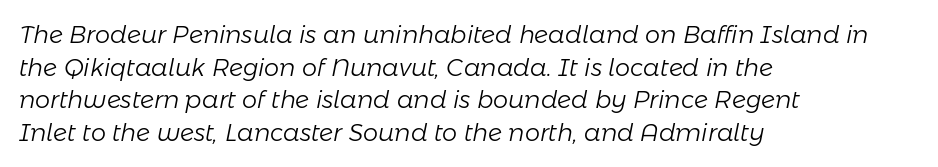
Q: Is the text bold? A: No.
Q: Is the text italic (slanted)? A: Yes, it leans right by about 11 degrees.
Q: Is the text underlined? A: No.
Q: How is the paragraph aligned? A: Left-aligned.
Q: Is the spacing between letters normal or unusually wide? A: Normal.
Q: Is the spacing between lines tight, normal or loose? A: Normal.
